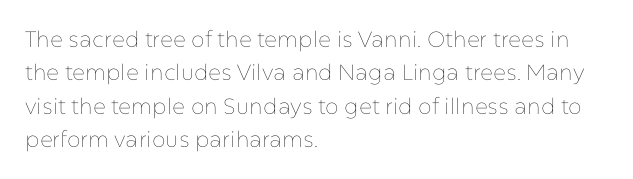
Q: Is the text bold? A: No.
Q: Is the text italic (slanted)? A: No, it is upright.
Q: Is the text underlined? A: No.
Q: How is the paragraph aligned? A: Left-aligned.
Q: Is the spacing between letters normal or unusually wide? A: Normal.
Q: Is the spacing between lines tight, normal or loose? A: Normal.
